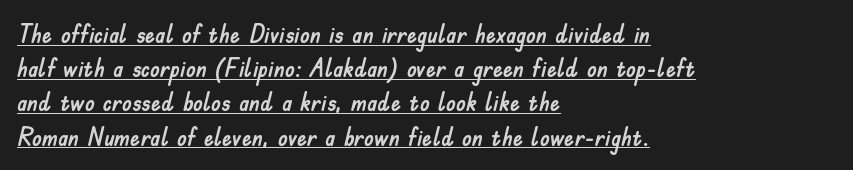
Horizontal bands of white between lines are of average thickness. Every word sits above its own underline. Where is the straight margin? On the left. Tracking here is standard; glyphs follow each other at the usual distance.
